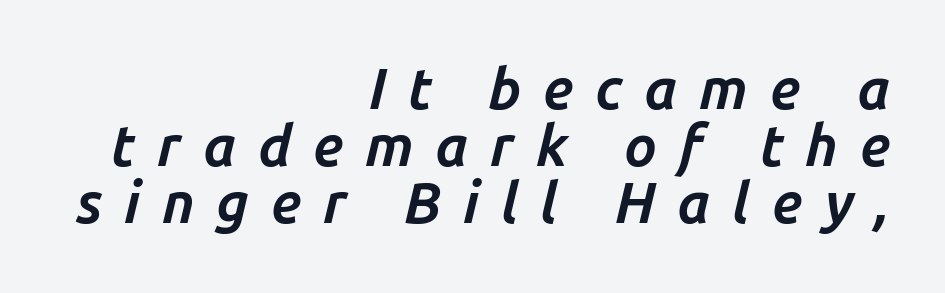
The image shows 57 px bold type, italic (leaning right); set right-aligned, tight line spacing (1.0x), unusually wide letter spacing (+0.38 em), not underlined; low stroke contrast and a medium x-height.
